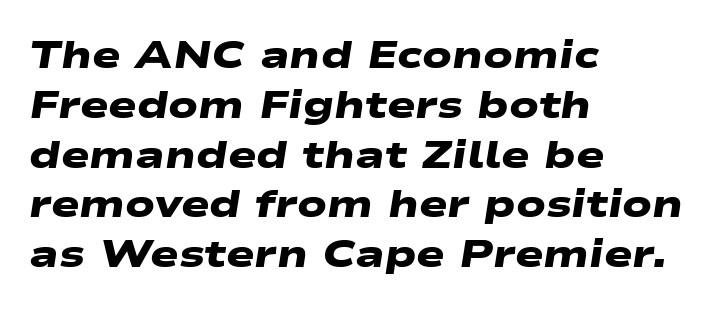
Glyph-to-glyph distance matches everyday printed text. Nobody drew a line under any word here. A typesetter would call this proportional, since set widths differ per character. Honestly, the row spacing looks completely unremarkable. What kind of face is this? One without serifs — a sans.
